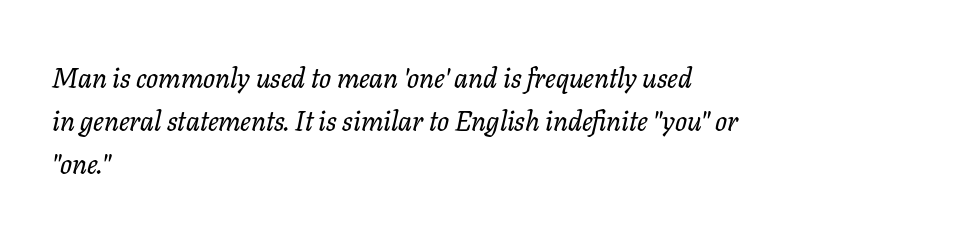
Is the letter spacing exaggerated? No — it looks like the ordinary default. Does the type have serifs? Yes, each stem ends in a small foot. Each row of text sits above clean, open space. Every character sits at an angle, as italics do. You could not count columns in this text — the font is proportionally spaced. Leading matches the norm, producing a regular column.
